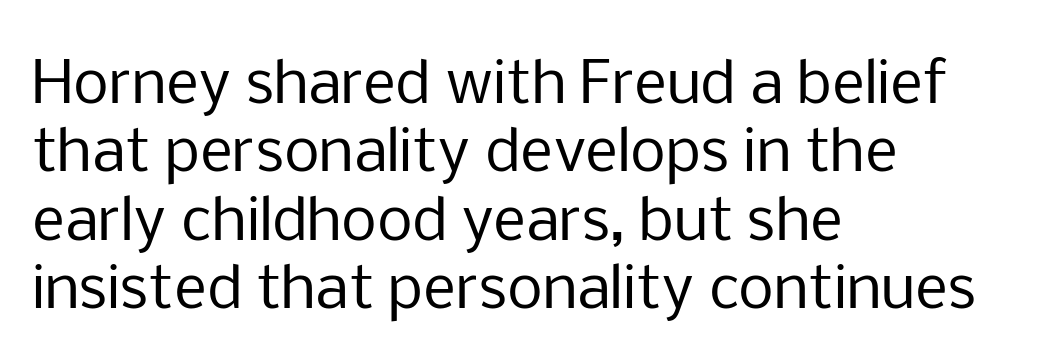
The image shows 57 px regular-weight sans-serif type, upright; set left-aligned, line spacing 1.2x, normal letter spacing, not underlined; low stroke contrast and a medium x-height.
